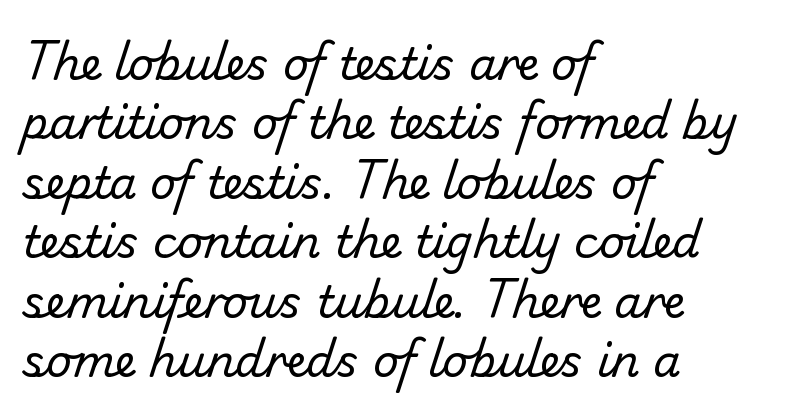
Q: Is the text bold? A: No.
Q: Is the typeface a serif or a sans-serif typeface? A: Sans-serif.
Q: Is the text underlined? A: No.
Q: How is the paragraph aligned? A: Left-aligned.
Q: Is the spacing between letters normal or unusually wide? A: Normal.
Q: Is the spacing between lines tight, normal or loose? A: Normal.
Q: Width (condensed, normal, or wide)? A: Normal.
Q: Stroke contrast? A: Low.
Q: x-height? A: Small.
Q: Monospaced? A: No.
